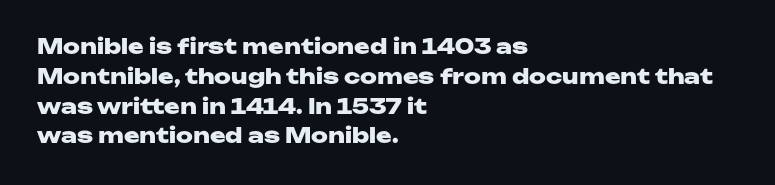
{"italic": "no", "bold": "yes", "underline": "no", "align": "left", "line_spacing": "normal", "line_spacing_ratio": 1.42, "letter_spacing": "normal", "letter_spacing_em": 0.0, "glyph_px": 21}
